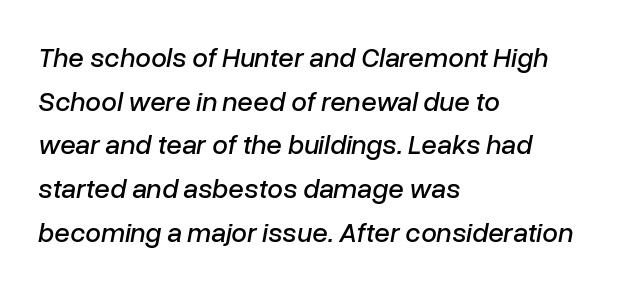
Q: Is the text italic (slanted)? A: Yes, it leans right by about 10 degrees.
Q: Is the text underlined? A: No.
Q: How is the paragraph aligned? A: Left-aligned.
Q: Is the spacing between letters normal or unusually wide? A: Normal.
Q: Is the spacing between lines tight, normal or loose? A: Normal.
Q: Width (condensed, normal, or wide)? A: Normal.
Q: Stroke contrast? A: Low.
Q: x-height? A: Medium.
Q: Monospaced? A: No.
